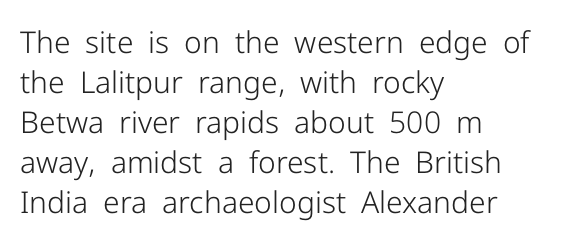
The image shows 30 px light sans-serif type, upright; set left-aligned, normal line spacing (1.33x), normal letter spacing, not underlined; low stroke contrast and a medium x-height.
